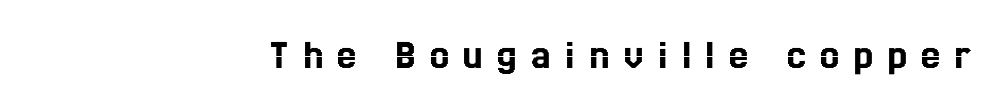
Q: Is the text italic (slanted)? A: No, it is upright.
Q: Is the text underlined? A: No.
Q: How is the paragraph aligned? A: Right-aligned.
Q: Is the spacing between letters normal or unusually wide? A: Unusually wide.
Q: Width (condensed, normal, or wide)? A: Condensed.
Q: x-height? A: Medium.
Q: Monospaced? A: No.
